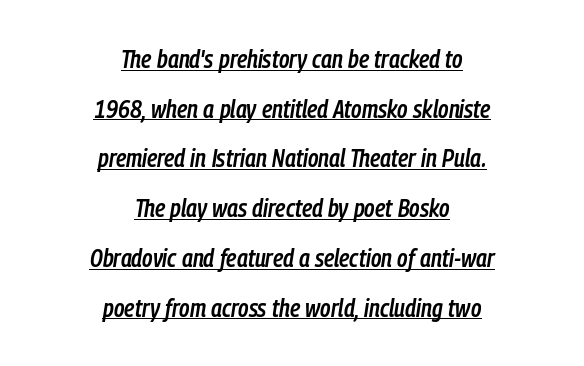
The image shows 25 px text type, italic (leaning right); set centered, loose line spacing (1.99x), normal letter spacing, underlined.
